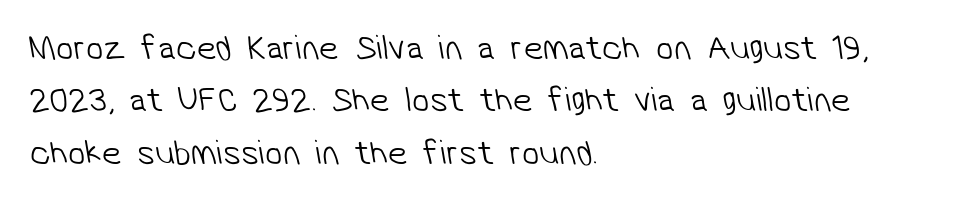
Summary of vertical rhythm: regular, with standard interline spacing. Caption: standard tracking, unaltered. Vertical stems look standard width or narrower in stroke. Unmarked baselines from the first word to the last. Spacing verdict: proportional, widths tailored to each character. Horizontally, the lines are justified to the leading edge only.
